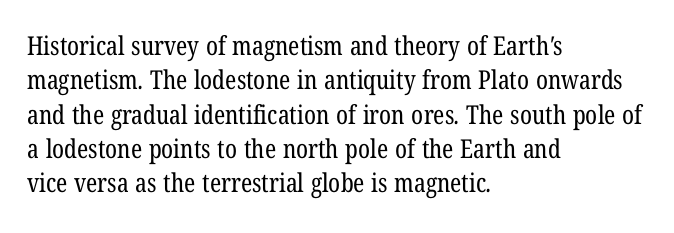
{"bold": "no", "underline": "no", "align": "left", "line_spacing": "normal", "line_spacing_ratio": 1.32, "letter_spacing": "normal", "letter_spacing_em": 0.0, "glyph_px": 26}
